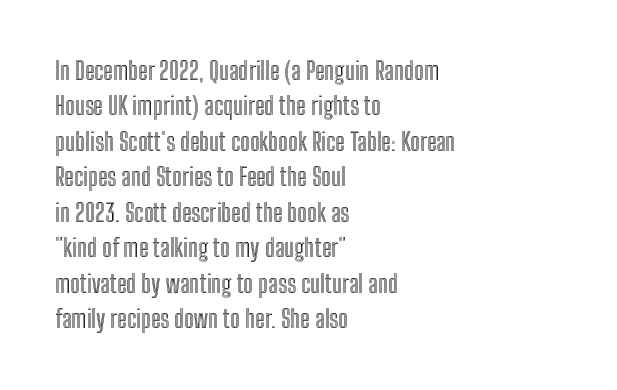
Q: Is the text italic (slanted)? A: No, it is upright.
Q: Is the text underlined? A: No.
Q: How is the paragraph aligned? A: Left-aligned.
Q: Is the spacing between letters normal or unusually wide? A: Normal.
Q: Is the spacing between lines tight, normal or loose? A: Normal.
